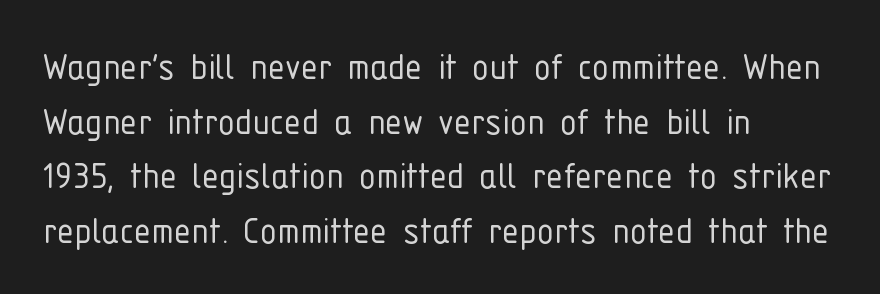
The image shows 43 px light, condensed sans-serif type, upright; set left-aligned, normal line spacing (1.27x), normal letter spacing, not underlined; low stroke contrast and a medium x-height.
